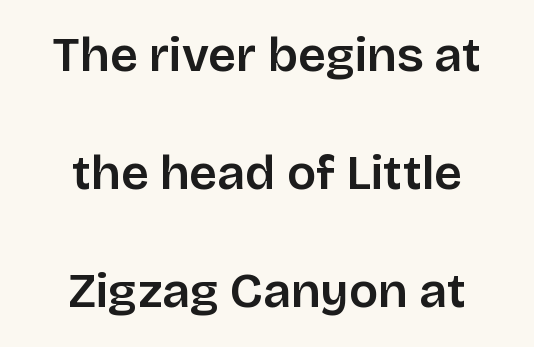
{"serif": "no", "italic": "no", "bold": "semi", "weight": "semibold", "width": "normal", "stroke_contrast": "low", "x_height": "large", "monospaced": "no", "underline": "no", "align": "center", "line_spacing": "loose", "line_spacing_ratio": 2.41, "letter_spacing": "normal", "letter_spacing_em": 0.0, "glyph_px": 49}
